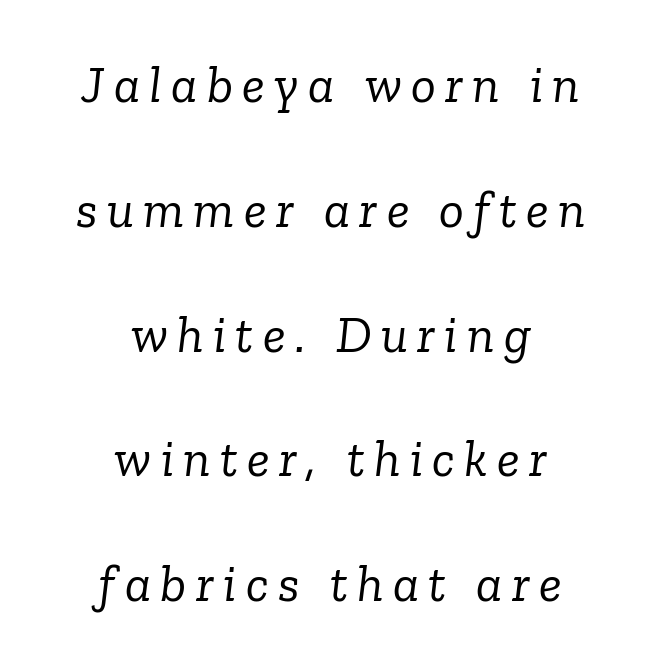
The image shows 52 px light serif type, italic (leaning right); set centered, loose line spacing (2.4x), not underlined; low stroke contrast and a medium x-height.
